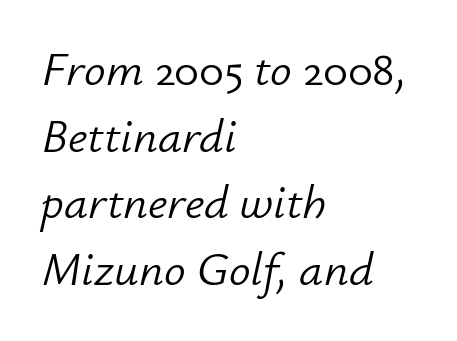
{"italic": "yes", "lean": "right", "slant_degrees": 12, "bold": "no", "weight": "light", "width": "normal", "stroke_contrast": "low", "x_height": "small", "monospaced": "no", "underline": "no", "align": "left", "line_spacing": "normal", "line_spacing_ratio": 1.39, "letter_spacing": "normal", "letter_spacing_em": 0.0, "glyph_px": 48}
